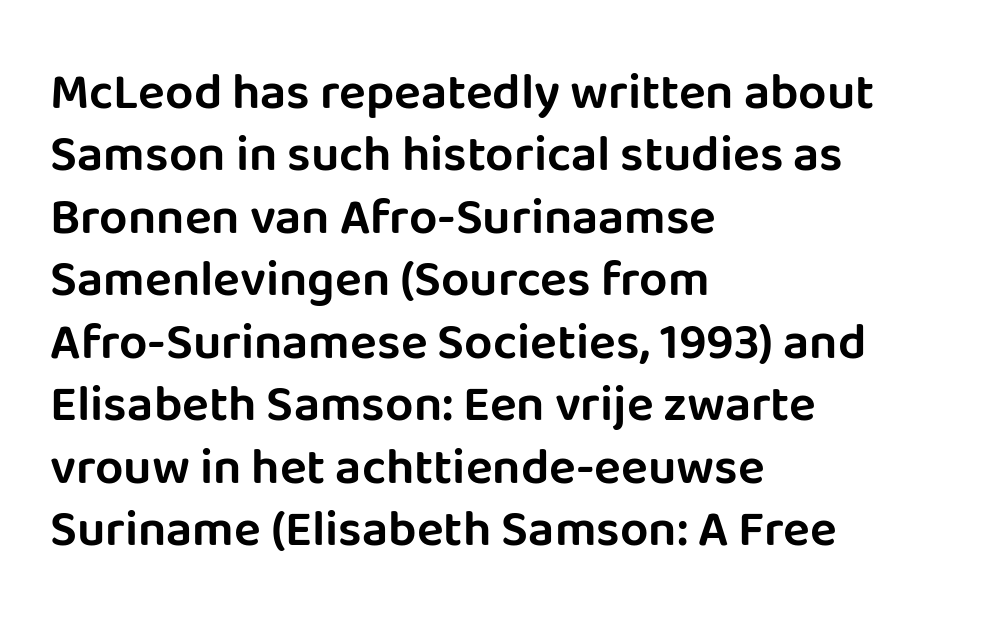
Underline: absent. Successive baselines arrive at the customary interval. This sample uses plain, unmodified letter spacing. This is sans-serif lettering, the kind often seen on screens and signage.
